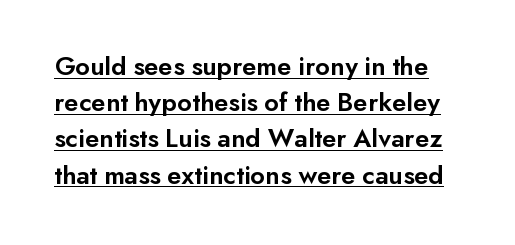
The image shows 27 px text type, upright; set normal line spacing (1.34x), normal letter spacing, underlined.
